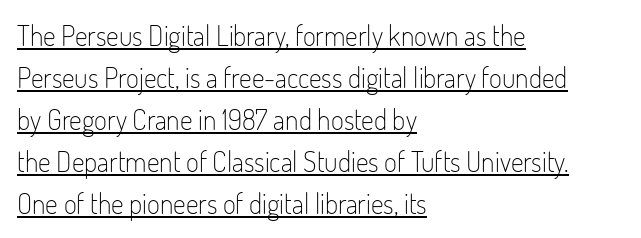
{"serif": "no", "italic": "no", "bold": "no", "weight": "light", "width": "condensed", "stroke_contrast": "low", "x_height": "small", "monospaced": "no", "underline": "yes", "align": "left", "line_spacing": "normal", "line_spacing_ratio": 1.5, "letter_spacing": "normal", "letter_spacing_em": 0.0, "glyph_px": 28}
